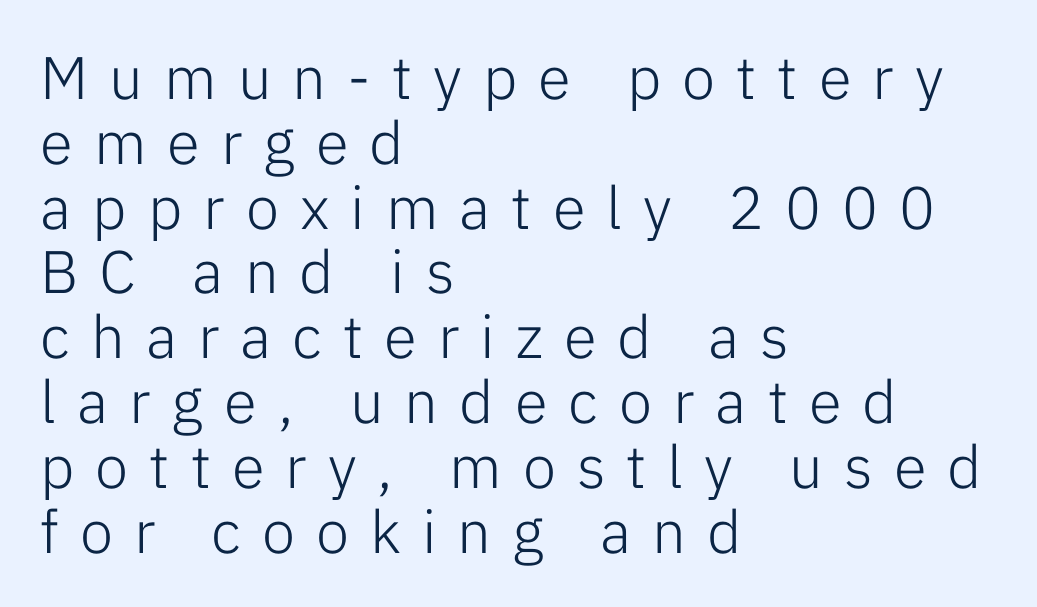
{"serif": "no", "italic": "no", "bold": "no", "weight": "light", "width": "normal", "stroke_contrast": "low", "x_height": "medium", "monospaced": "no", "underline": "no", "align": "left", "line_spacing": "tight", "line_spacing_ratio": 1.08, "letter_spacing": "wide", "letter_spacing_em": 0.35, "glyph_px": 60}
